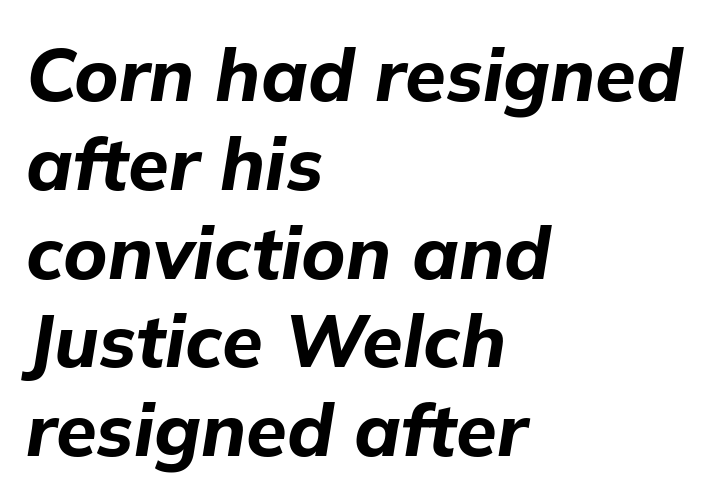
Q: Is the text bold? A: Yes.
Q: Is the text italic (slanted)? A: Yes, it leans right by about 9 degrees.
Q: Is the text underlined? A: No.
Q: How is the paragraph aligned? A: Left-aligned.
Q: Is the spacing between letters normal or unusually wide? A: Normal.
Q: Width (condensed, normal, or wide)? A: Normal.
Q: Stroke contrast? A: Low.
Q: x-height? A: Medium.
Q: Monospaced? A: No.
